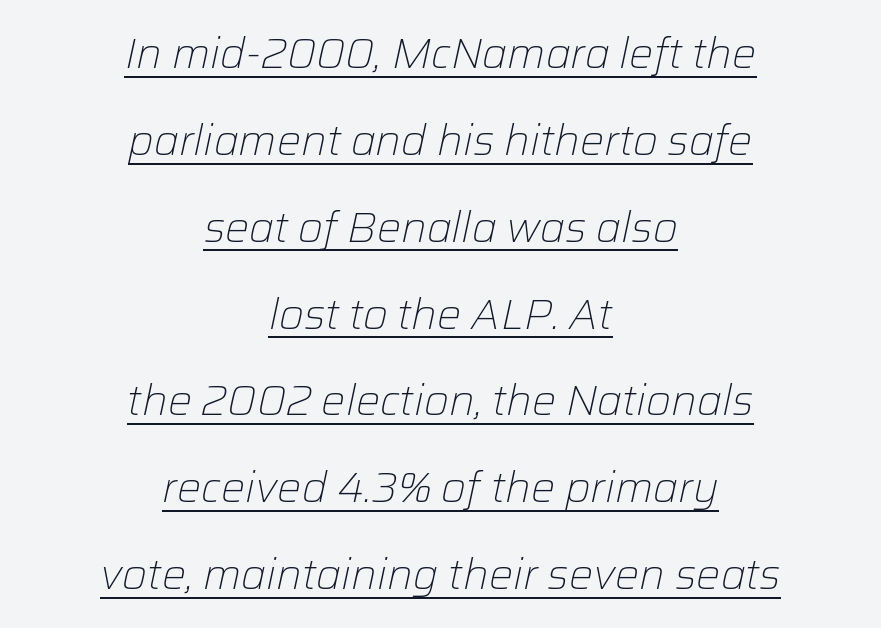
Compared with typical body copy, the letter spacing here is the same. The compositor balanced each line on the midline. In terms of leading, this rendering errs on the spacious side. Characters are canted at an angle relative to the baseline's perpendicular.
